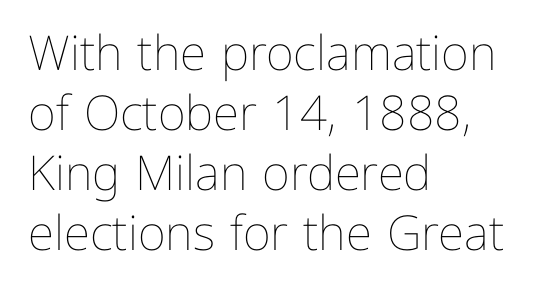
No letter is thick-stroked: the sample isn't bold. Unlike italic type, these characters show no tilt at all. Horizontal bands of white between lines are of average thickness. Compared with a centered layout, this one pins lines to the left instead. There is no visible air inserted between adjacent glyphs. The space directly below the letters is spotless.
